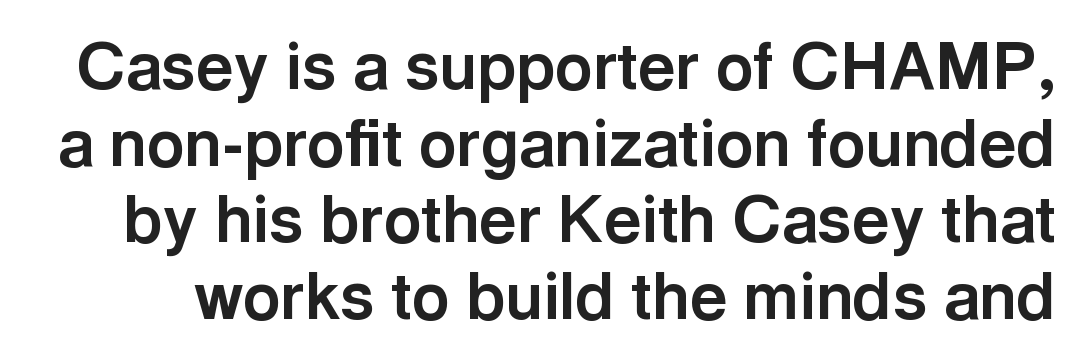
Q: Is the text bold? A: Yes.
Q: Is the text italic (slanted)? A: No, it is upright.
Q: Is the typeface a serif or a sans-serif typeface? A: Sans-serif.
Q: Is the text underlined? A: No.
Q: Is the spacing between letters normal or unusually wide? A: Normal.
Q: Width (condensed, normal, or wide)? A: Normal.
Q: x-height? A: Medium.
Q: Monospaced? A: No.
